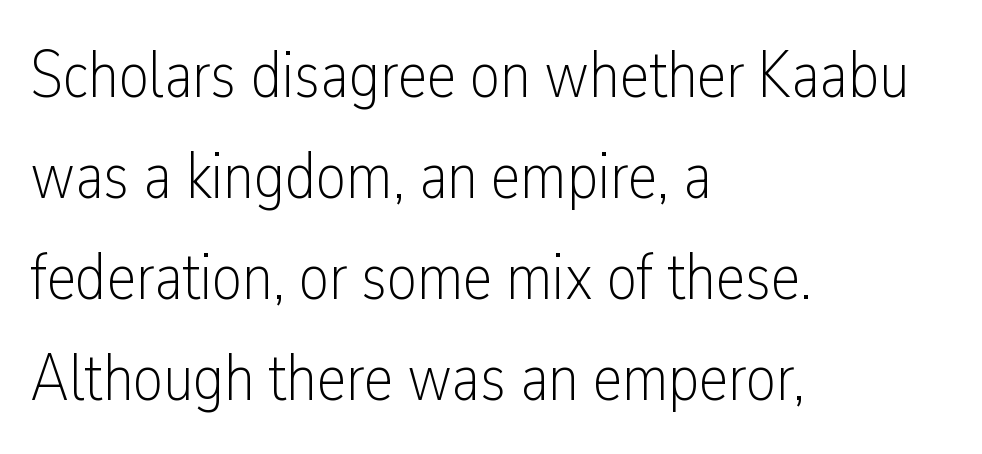
Q: Is the text bold? A: No.
Q: Is the text italic (slanted)? A: No, it is upright.
Q: Is the typeface a serif or a sans-serif typeface? A: Sans-serif.
Q: Is the text underlined? A: No.
Q: How is the paragraph aligned? A: Left-aligned.
Q: Is the spacing between letters normal or unusually wide? A: Normal.
Q: Is the spacing between lines tight, normal or loose? A: Normal.
Q: Width (condensed, normal, or wide)? A: Condensed.
Q: Stroke contrast? A: Low.
Q: x-height? A: Medium.
Q: Monospaced? A: No.
